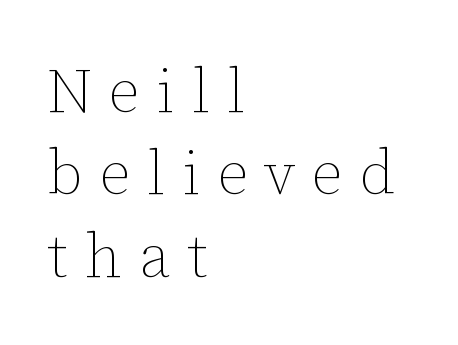
{"italic": "no", "bold": "no", "weight": "thin", "width": "normal", "stroke_contrast": "low", "x_height": "medium", "monospaced": "no", "underline": "no", "align": "left", "line_spacing": "normal", "line_spacing_ratio": 1.33, "letter_spacing": "wide", "letter_spacing_em": 0.27, "glyph_px": 62}
